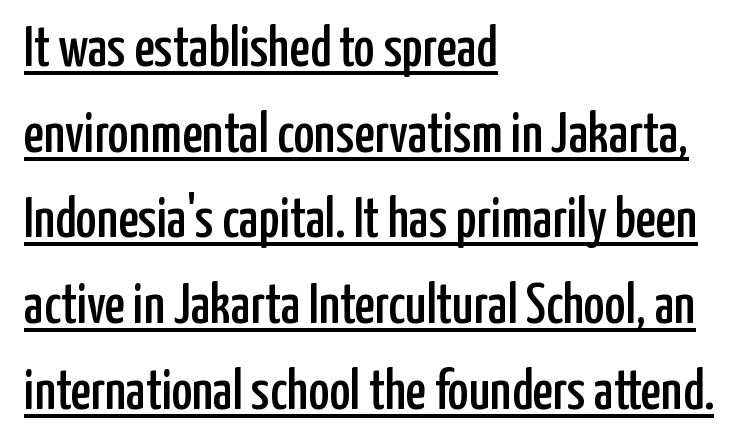
{"serif": "no", "italic": "no", "width": "condensed", "stroke_contrast": "low", "x_height": "medium", "monospaced": "no", "underline": "yes", "align": "left", "line_spacing": "normal", "line_spacing_ratio": 1.53, "letter_spacing": "normal", "letter_spacing_em": 0.0, "glyph_px": 56}
